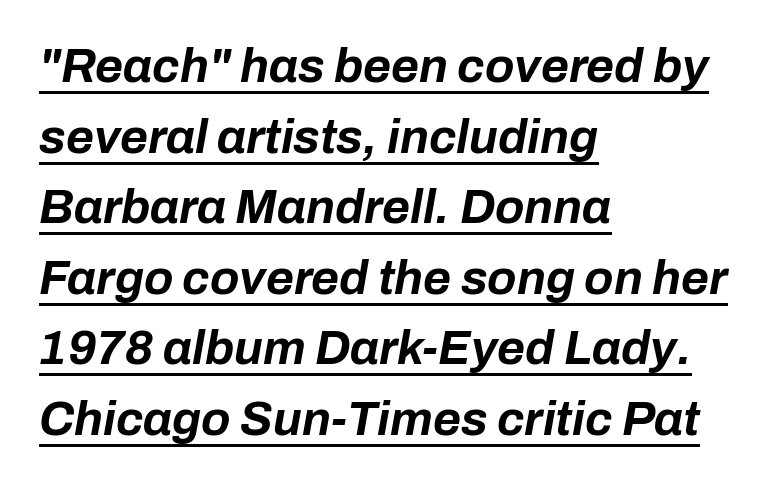
The image shows 48 px bold type, italic (leaning right); set left-aligned, normal line spacing (1.47x), normal letter spacing, underlined; low stroke contrast and a medium x-height.
